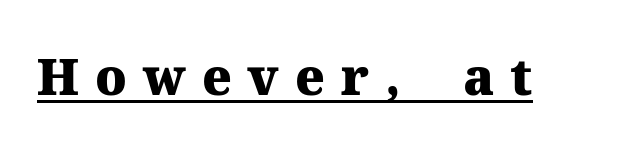
{"serif": "yes", "italic": "no", "bold": "yes", "weight": "heavy", "width": "normal", "stroke_contrast": "medium", "x_height": "medium", "monospaced": "no", "underline": "yes", "letter_spacing": "wide", "letter_spacing_em": 0.32, "glyph_px": 50}
